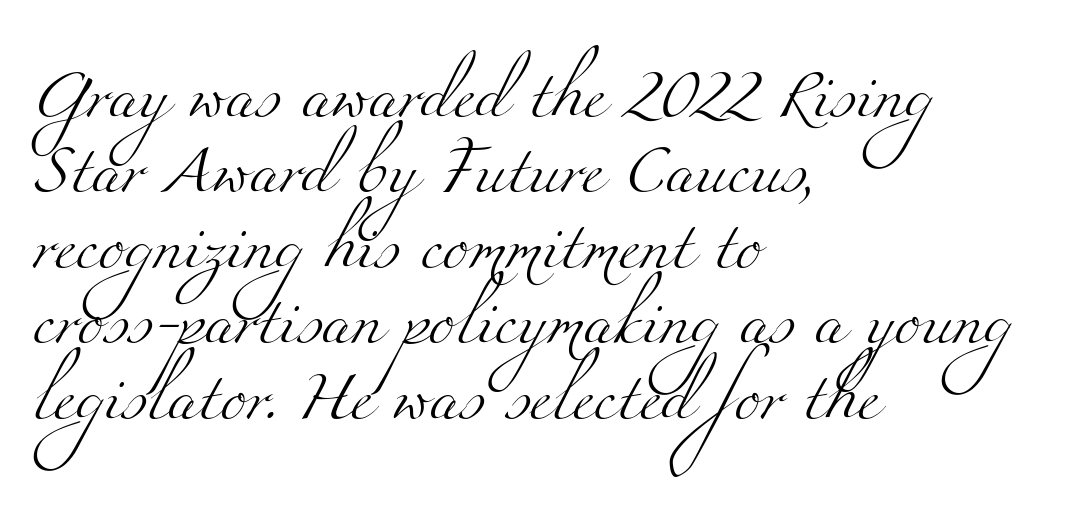
The image shows 49 px light, wide type; set left-aligned, normal line spacing (1.54x), normal letter spacing, not underlined; medium stroke contrast and a small x-height.
